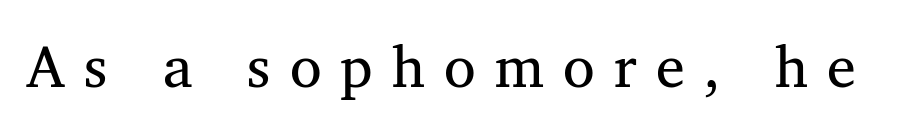
{"serif": "yes", "italic": "no", "bold": "no", "weight": "regular", "width": "normal", "stroke_contrast": "medium", "x_height": "medium", "monospaced": "no", "underline": "no", "letter_spacing": "wide", "letter_spacing_em": 0.33, "glyph_px": 58}
